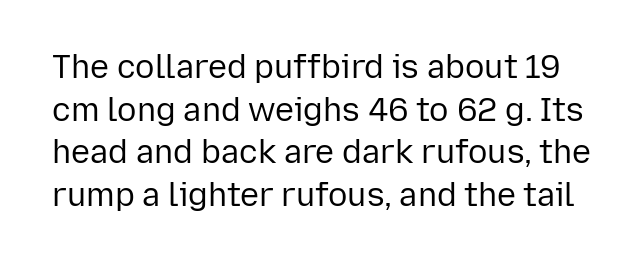
The image shows 32 px regular-weight sans-serif type, upright; set normal line spacing (1.33x), normal letter spacing, not underlined; low stroke contrast and a medium x-height.
